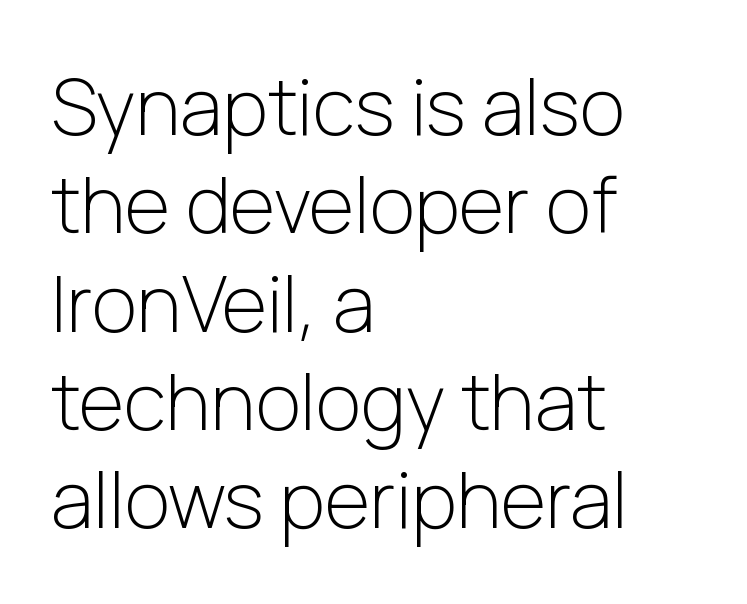
Horizontal bands of white between lines are of average thickness. The letters sit at their default tracking, neither squeezed nor spread. Stroke mass is kept to a normal reading level or below. Every character sits straight up, as roman type does. Proportional: the letters do not fall into vertical columns. The setting favours the left margin, as ordinary paragraphs usually do.
